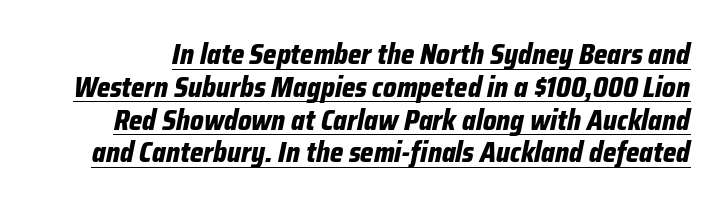
The image shows 28 px bold, condensed type, italic (leaning right); set line spacing 1.17x, normal letter spacing, underlined; low stroke contrast and a medium x-height.
